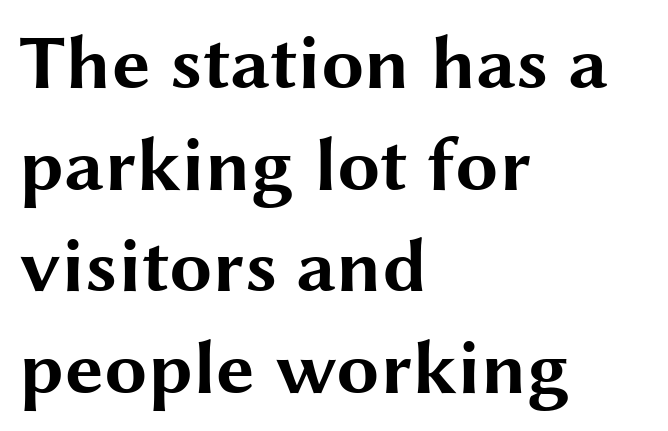
Q: Is the text bold? A: Yes.
Q: Is the text italic (slanted)? A: No, it is upright.
Q: Is the typeface a serif or a sans-serif typeface? A: Sans-serif.
Q: Is the text underlined? A: No.
Q: How is the paragraph aligned? A: Left-aligned.
Q: Is the spacing between letters normal or unusually wide? A: Normal.
Q: Is the spacing between lines tight, normal or loose? A: Normal.
Q: Width (condensed, normal, or wide)? A: Wide.
Q: Stroke contrast? A: Medium.
Q: x-height? A: Medium.
Q: Monospaced? A: No.
